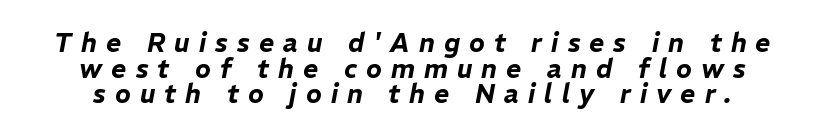
The gaps between neighbouring characters are conspicuously large. Looking at the ascenders, they clearly lean. Students, observe: this is what under-led, compact text looks like. Plain, unruled lines of type.
